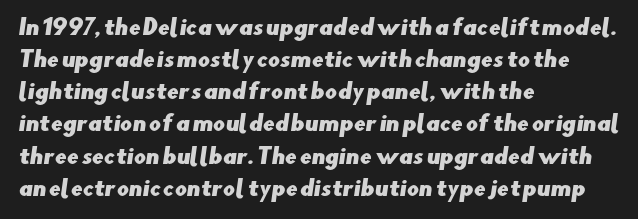
Q: Is the text underlined? A: No.
Q: How is the paragraph aligned? A: Left-aligned.
Q: Is the spacing between letters normal or unusually wide? A: Normal.
Q: Is the spacing between lines tight, normal or loose? A: Normal.
